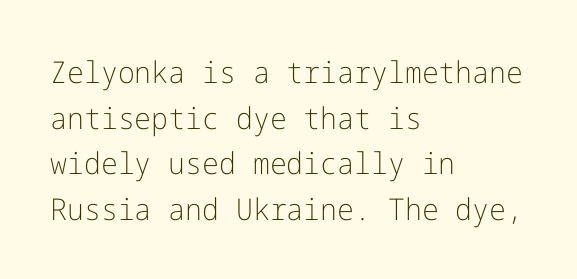
The image shows 30 px light sans-serif type, upright; set left-aligned, normal line spacing (1.52x), normal letter spacing, not underlined; low stroke contrast and a medium x-height.
